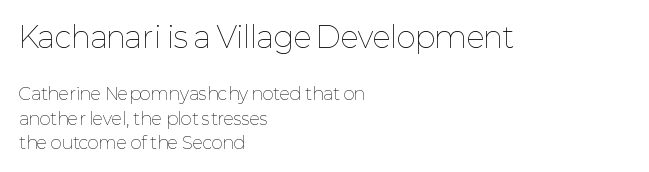
Here the glyphs are tracked normally, forming tight word shapes. Horizontal alignment here is leftward, the default for most running prose. Evenly set lines give the paragraph a standard silhouette. Here the designer chose a conventional face with non-uniform glyph widths. Scale decreases going downward across the two blocks.
